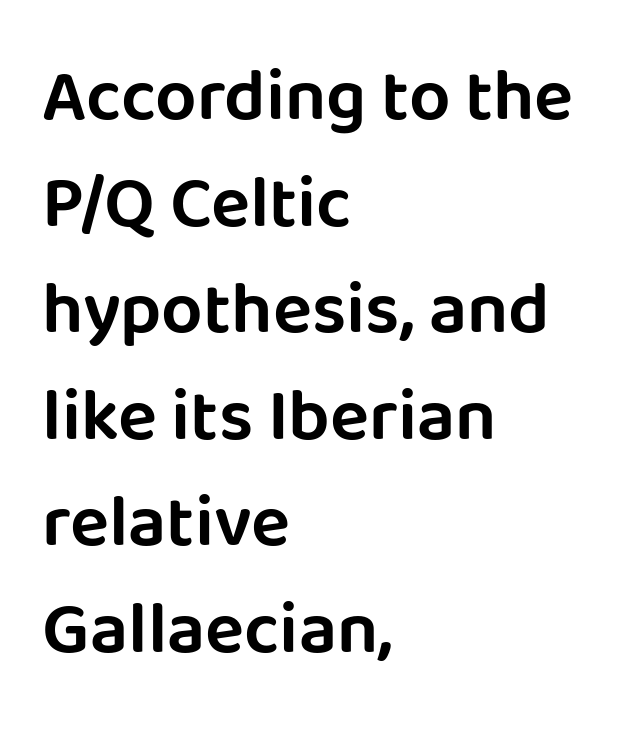
Serifs: no, the terminals of the letterforms are clean. Ascenders rise straight up at ninety degrees. The rendering anchors every line to the left-hand side. Decoration check: the copy has no underline. Students, note that the glyphs here touch the page at normal intervals. The vertical gap from one line to the next is medium.
